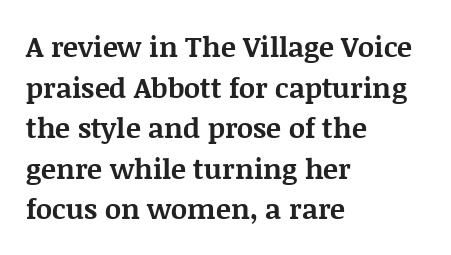
Q: Is the text bold? A: Yes.
Q: Is the text italic (slanted)? A: No, it is upright.
Q: Is the typeface a serif or a sans-serif typeface? A: Serif.
Q: Is the text underlined? A: No.
Q: How is the paragraph aligned? A: Left-aligned.
Q: Is the spacing between letters normal or unusually wide? A: Normal.
Q: Is the spacing between lines tight, normal or loose? A: Normal.
Q: Width (condensed, normal, or wide)? A: Normal.
Q: Stroke contrast? A: Medium.
Q: x-height? A: Large.
Q: Monospaced? A: No.
